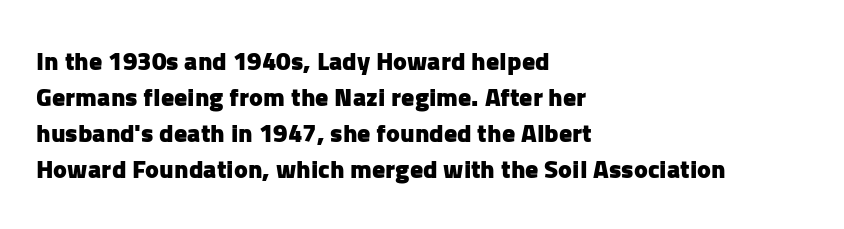
Q: Is the text bold? A: Yes.
Q: Is the text italic (slanted)? A: No, it is upright.
Q: Is the text underlined? A: No.
Q: How is the paragraph aligned? A: Left-aligned.
Q: Is the spacing between letters normal or unusually wide? A: Normal.
Q: Is the spacing between lines tight, normal or loose? A: Normal.
